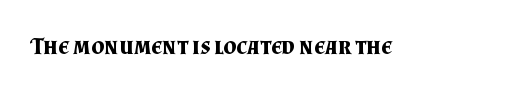
Notice how thick the strokes are: this is what a full bold looks like. In terms of letterspacing, this is plain default setting. The specimen omits any rule beneath the text block's lines. The lettering stays uniformly vertical, giving the passage a roman look.
